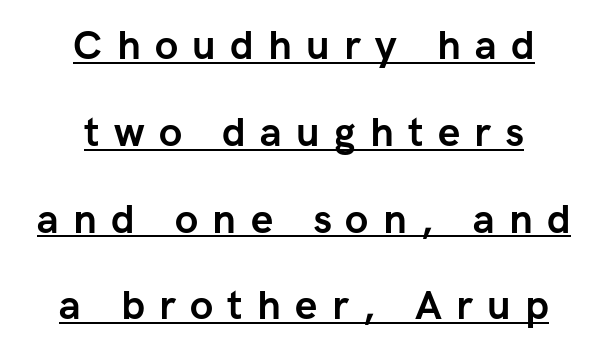
The image shows 40 px semibold sans-serif type, upright; set centered, loose line spacing (2.17x), unusually wide letter spacing (+0.36 em), underlined; low stroke contrast and a medium x-height.
